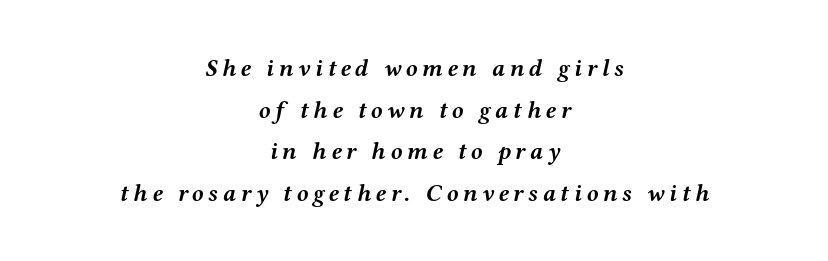
Each glyph is drawn with heavy, bold strokes. It's the slanting kind of type. Alignment: centered. Lines of text with bare space underneath.
